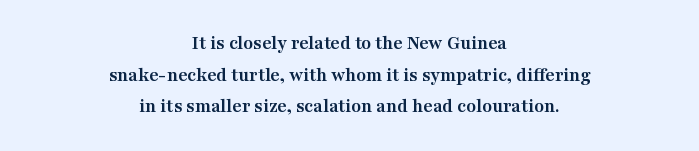
The image shows 20 px bold type, upright; set centered, normal line spacing (1.58x), normal letter spacing, not underlined.
